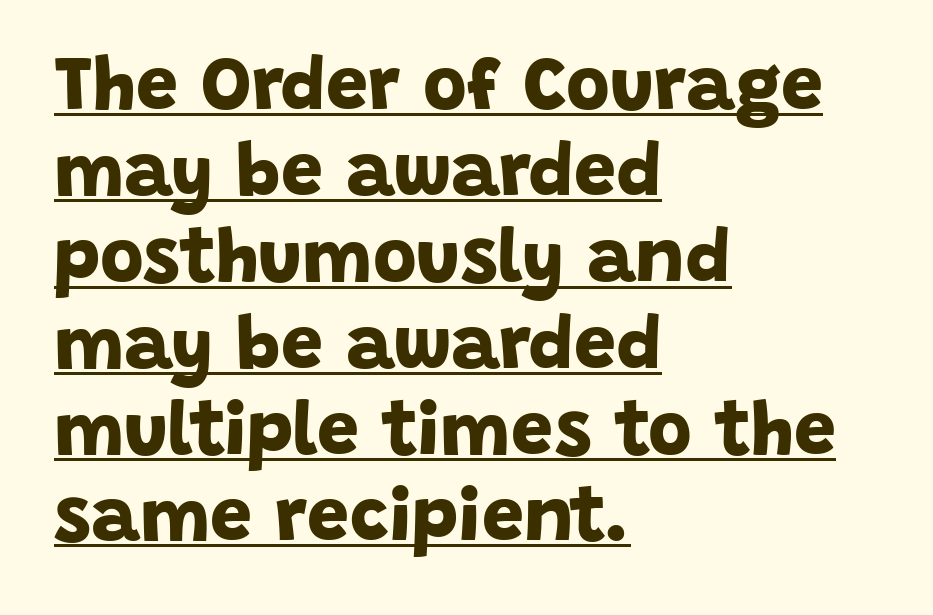
The letters advance in unequal steps, a hallmark of proportional type. The compositor pushed each line to the left boundary. The sample has been set heavy, in full bold. A typesetter would label this face a sans. The letters sit at their default tracking, neither squeezed nor spread.
